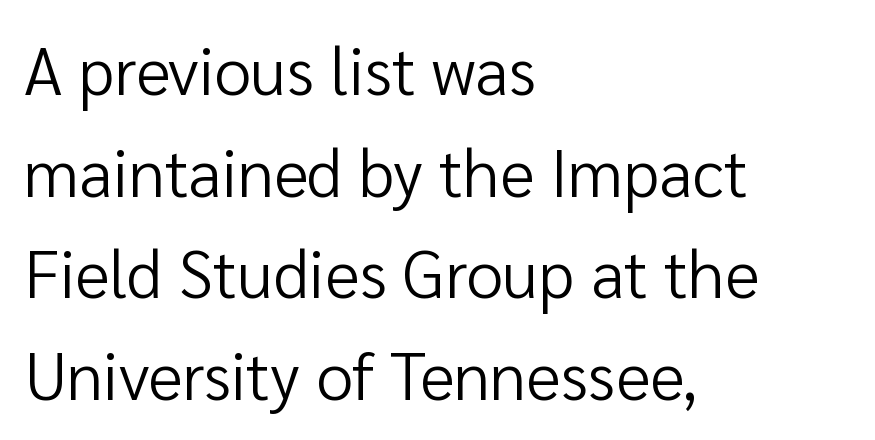
Q: Is the text bold? A: No.
Q: Is the text italic (slanted)? A: No, it is upright.
Q: Is the typeface a serif or a sans-serif typeface? A: Sans-serif.
Q: Is the text underlined? A: No.
Q: How is the paragraph aligned? A: Left-aligned.
Q: Is the spacing between letters normal or unusually wide? A: Normal.
Q: Is the spacing between lines tight, normal or loose? A: Normal.
Q: Width (condensed, normal, or wide)? A: Normal.
Q: Stroke contrast? A: Low.
Q: x-height? A: Medium.
Q: Monospaced? A: No.
